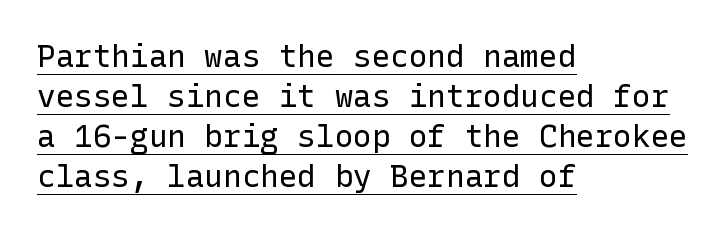
Q: Is the text bold? A: No.
Q: Is the text italic (slanted)? A: No, it is upright.
Q: Is the typeface a serif or a sans-serif typeface? A: Sans-serif.
Q: Is the text underlined? A: Yes.
Q: How is the paragraph aligned? A: Left-aligned.
Q: Is the spacing between letters normal or unusually wide? A: Normal.
Q: Is the spacing between lines tight, normal or loose? A: Normal.
Q: Width (condensed, normal, or wide)? A: Normal.
Q: Stroke contrast? A: Low.
Q: x-height? A: Medium.
